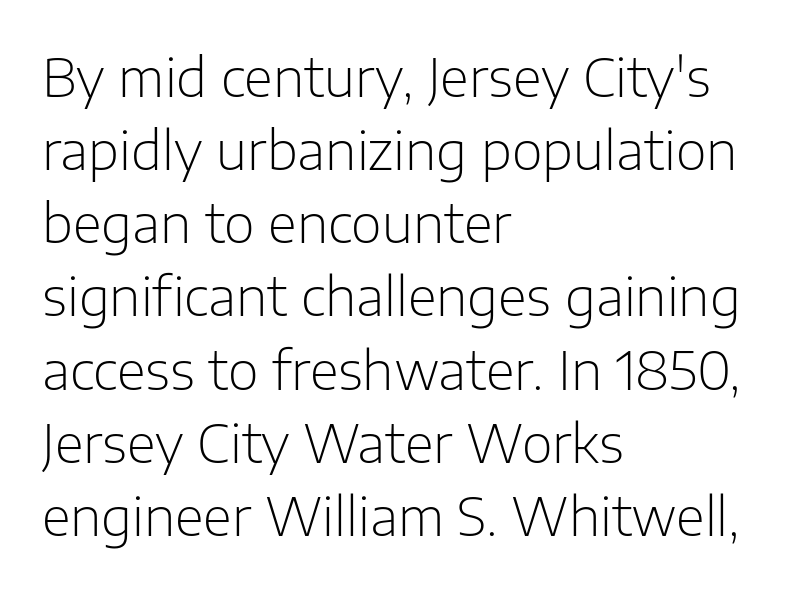
Q: Is the text bold? A: No.
Q: Is the text italic (slanted)? A: No, it is upright.
Q: Is the typeface a serif or a sans-serif typeface? A: Sans-serif.
Q: Is the text underlined? A: No.
Q: How is the paragraph aligned? A: Left-aligned.
Q: Is the spacing between letters normal or unusually wide? A: Normal.
Q: Is the spacing between lines tight, normal or loose? A: Normal.
Q: Width (condensed, normal, or wide)? A: Normal.
Q: Stroke contrast? A: Low.
Q: x-height? A: Medium.
Q: Monospaced? A: No.
